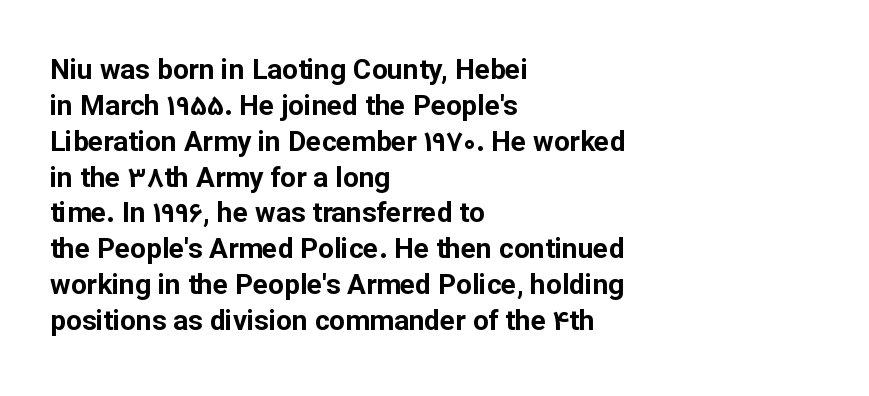
The image shows 28 px bold sans-serif type, upright; set left-aligned, normal line spacing (1.28x), normal letter spacing, not underlined; low stroke contrast and a medium x-height.
